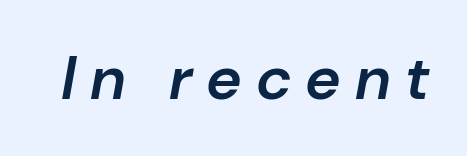
The image shows 61 px semibold type, italic (leaning right); set unusually wide letter spacing (+0.23 em), not underlined; low stroke contrast and a medium x-height.
